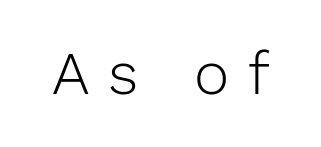
Anything drawn beneath the words? Only blank space. Do the characters align in a grid? No, the font is proportional. The tracking reads as deliberately expanded to a designer's eye. Do the letters lean? They stand straight.
